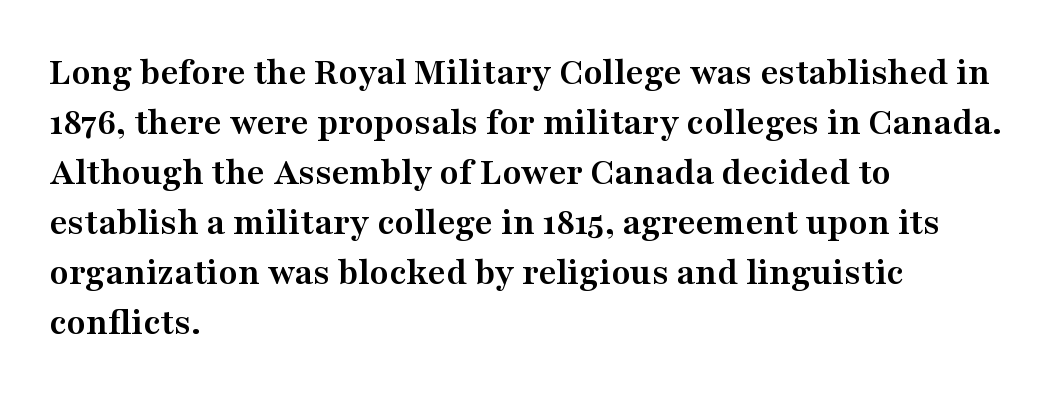
The rendering uses natural spacing where letterforms have individual widths. The font's upright variant was chosen for this text. Emphasis by weight is at full strength: bold. Underlining? Definitely not there. What kind of face is this? One with serifs. Leading matches the norm, producing a regular column.
